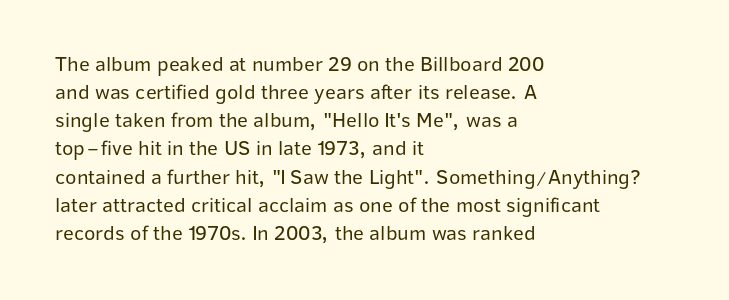
{"italic": "no", "bold": "no", "underline": "no", "align": "left", "line_spacing": "normal", "line_spacing_ratio": 1.34, "letter_spacing": "normal", "letter_spacing_em": 0.0, "glyph_px": 21}
